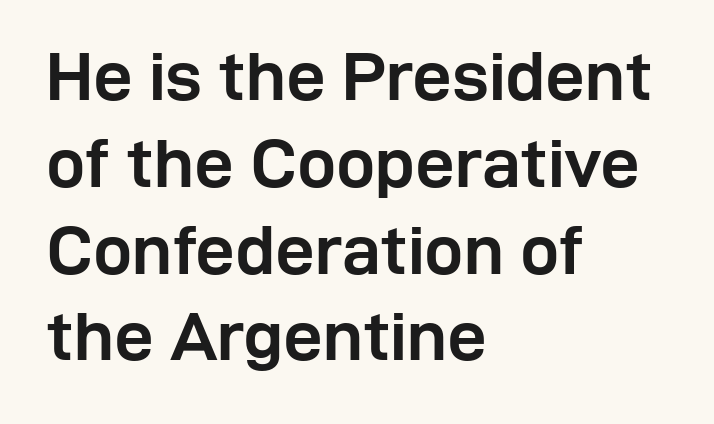
How heavy is the stroke? Heavy — this is a bold. Anything drawn beneath the words? Only blank space. The typeface chosen for these lines omits serifs. Standard letterfit; no display-style spreading of the glyphs. The typography opts for an upright posture over an oblique one. Think of a printed novel: that variable character pitch is what you see here.
